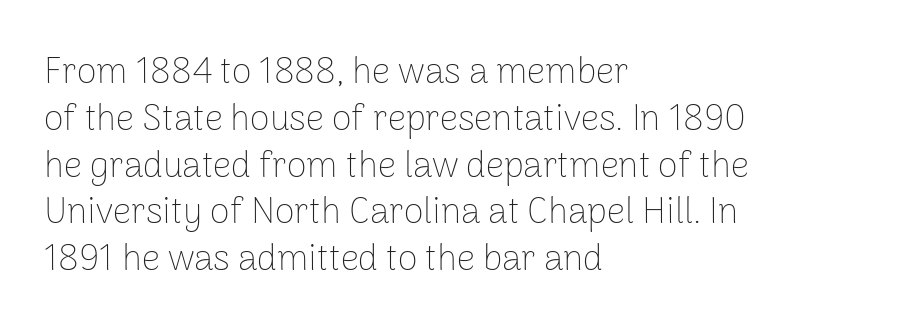
Note: no serifs on the glyphs. Here the designer chose a conventional face with non-uniform glyph widths. Descender tails drop into unmarked territory. Compared with a centered layout, this one pins lines to the left instead. You could call the tracking neutral — neither tight nor loose. One glance says typical: line gaps are just what's usual.
